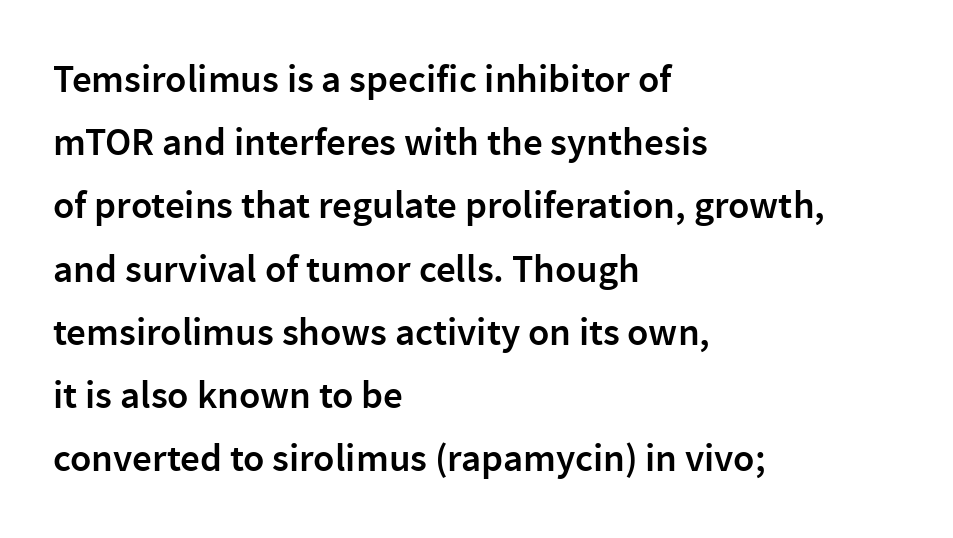
A somewhat darkened texture: the type is semibold rather than bold. The passage shown has conventional tracking throughout. Is there any slant? The stems are plumb. No word sits above an underline.
